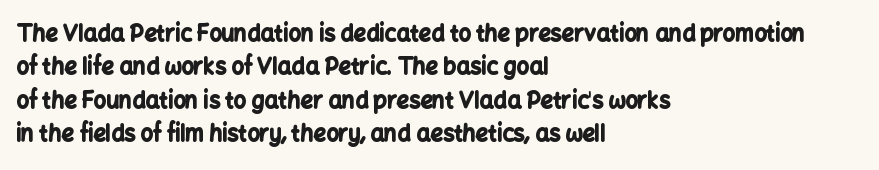
The strip under each line holds only bare page. Between one letter and the next there's only the usual sliver of space. Is there any slant? The stems are plumb. Plenty of ink on the page — the face is bold. Leading matches the norm, producing a regular column.
